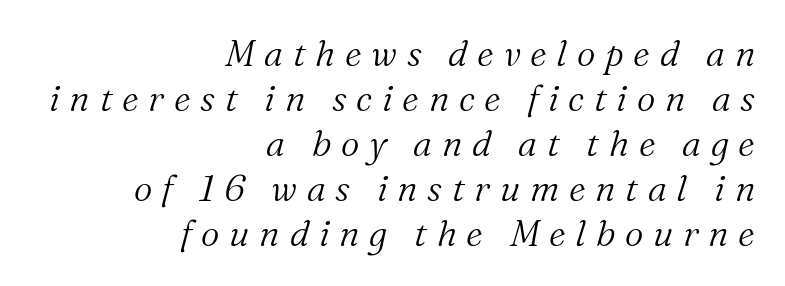
{"serif": "yes", "italic": "yes", "lean": "right", "slant_degrees": 16, "bold": "no", "weight": "light", "width": "normal", "stroke_contrast": "medium", "x_height": "medium", "monospaced": "no", "underline": "no", "align": "right", "line_spacing": "normal", "line_spacing_ratio": 1.25, "letter_spacing": "wide", "letter_spacing_em": 0.27, "glyph_px": 36}
